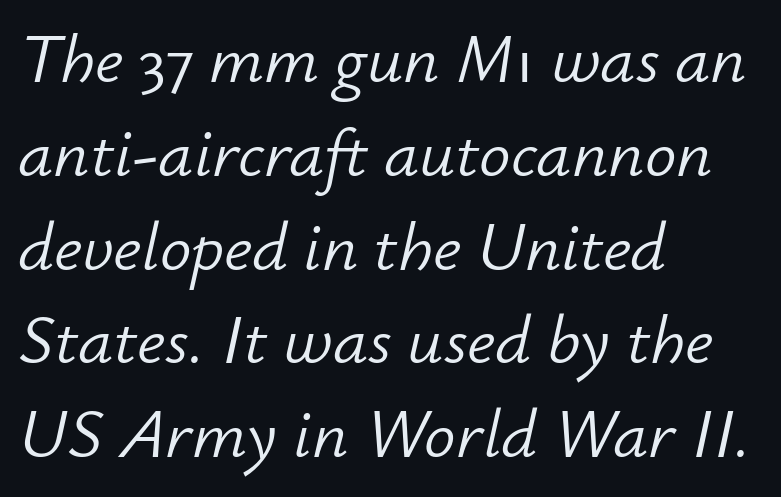
The paragraph shown leans on its left margin. Looking at the ascenders, they clearly lean. Is the type heavy? It reads as light-to-regular instead. Has an underline been added? It has not. No extra tracking has been applied to these lines.
